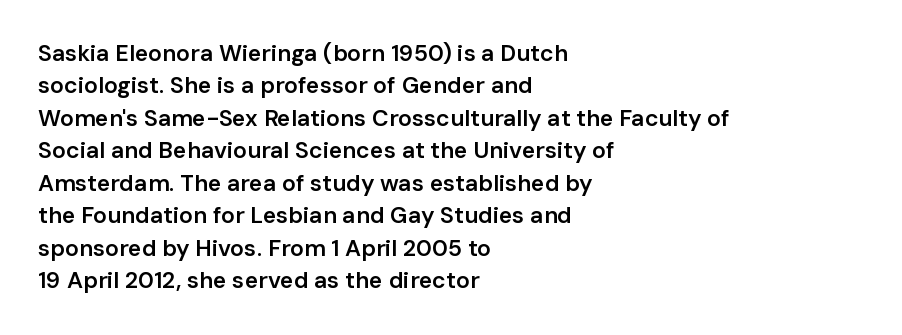
The image shows 23 px text type, upright; set left-aligned, normal line spacing (1.41x), normal letter spacing, not underlined.
